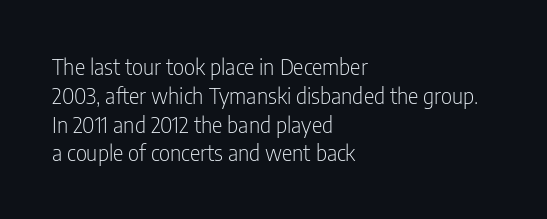
The image shows 22 px text type, upright; set left-aligned, normal line spacing (1.31x), normal letter spacing, not underlined.
